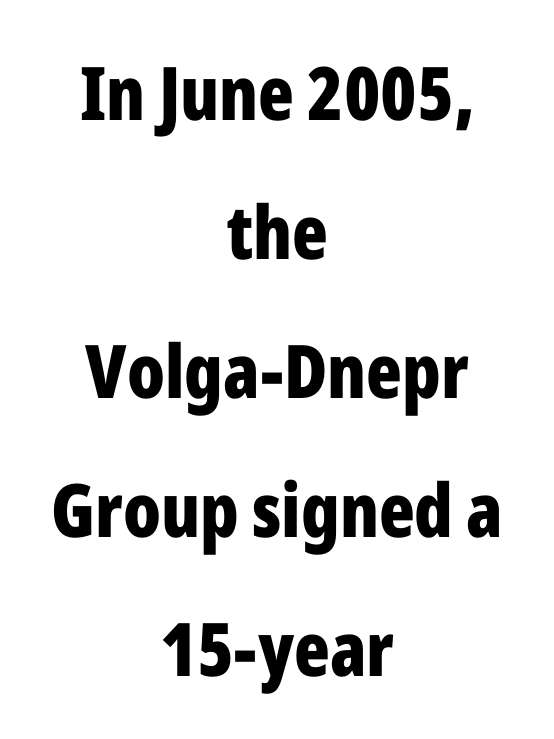
The strokes are fattened all the way to bold. A typesetter would call this proportional, since set widths differ per character. A centered setting, common on invitations and titles, is used for this passage. Ordinary non-slanted type is in use. The designer went with a sans here, leaving each stem footless. Beneath every word, the page is bare.
